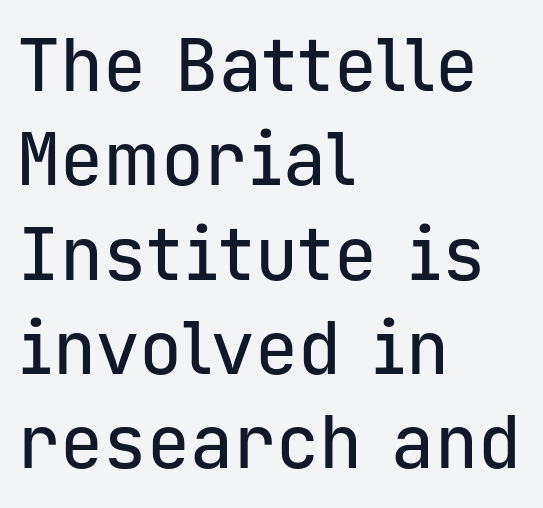
{"serif": "no", "italic": "no", "width": "normal", "stroke_contrast": "low", "x_height": "medium", "monospaced": "yes", "underline": "no", "align": "left", "line_spacing": "normal", "line_spacing_ratio": 1.31, "letter_spacing": "normal", "letter_spacing_em": 0.0, "glyph_px": 72}
